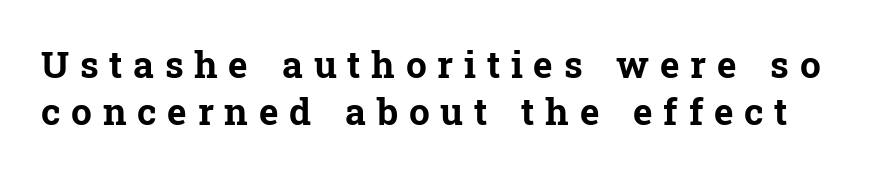
{"serif": "yes", "italic": "no", "bold": "yes", "weight": "bold", "width": "normal", "stroke_contrast": "low", "x_height": "medium", "monospaced": "no", "underline": "no", "line_spacing": "normal", "line_spacing_ratio": 1.28, "letter_spacing": "wide", "letter_spacing_em": 0.29, "glyph_px": 37}
